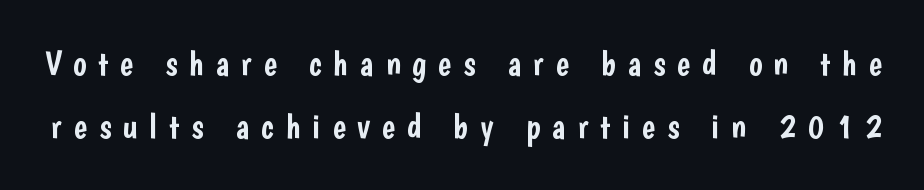
The image shows 35 px condensed sans-serif type, upright; set line spacing 1.81x, unusually wide letter spacing (+0.34 em), not underlined; low stroke contrast and a medium x-height.
